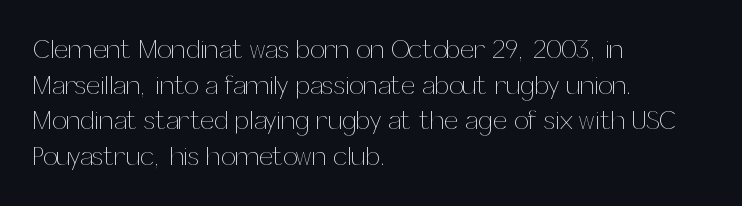
The line texture is even and compact thanks to regular tracking. Honestly, the row spacing looks completely unremarkable. Every row of glyphs begins at an identical x-position on the left. The letters stand straight up with perfectly vertical stems. Stroke thickness stays within the range of a standard reading face or lighter. Unmarked baselines from the first word to the last.
